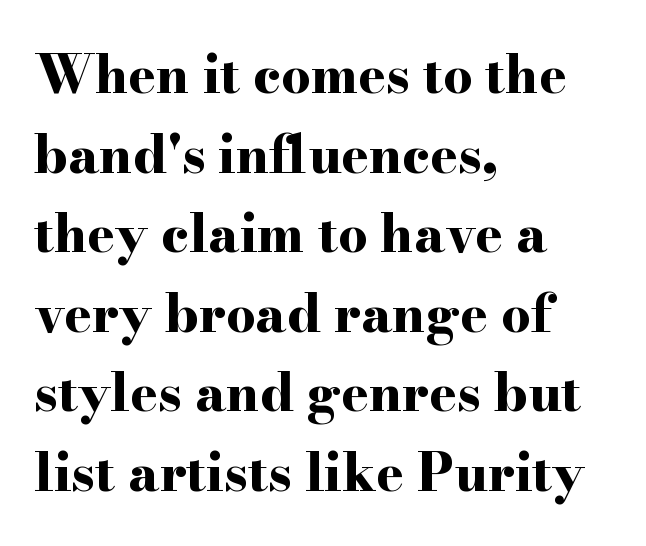
Style check: upright. The face used here is seriffed, in the tradition of book romans. The tracking reads as untouched default to a designer's eye. One glance says typical: line gaps are just what's usual. The words here are not underlined. Is the block centered? No — it sits flush against the left margin.
